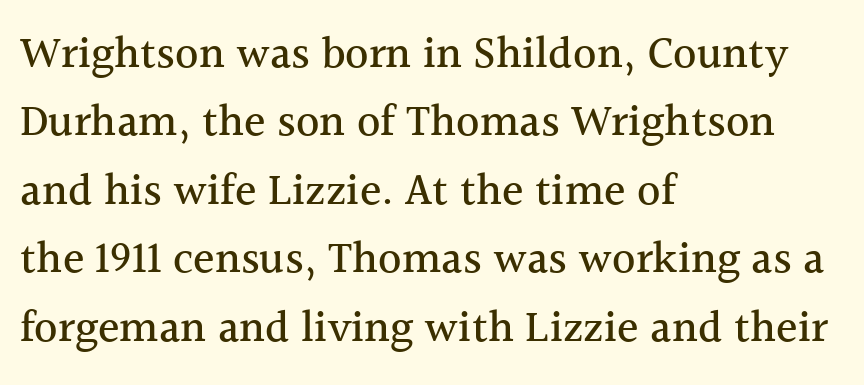
{"serif": "yes", "italic": "no", "width": "normal", "x_height": "medium", "monospaced": "no", "underline": "no", "align": "left", "line_spacing": "normal", "line_spacing_ratio": 1.52, "letter_spacing": "normal", "letter_spacing_em": 0.0, "glyph_px": 45}
